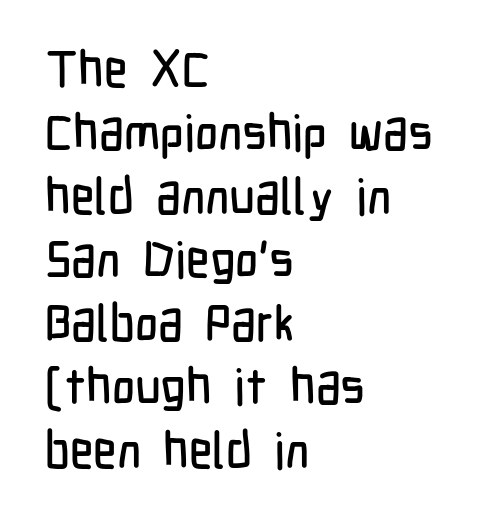
The image shows 50 px condensed sans-serif type, upright; set left-aligned, normal line spacing (1.27x), normal letter spacing, not underlined; low stroke contrast and a medium x-height.
